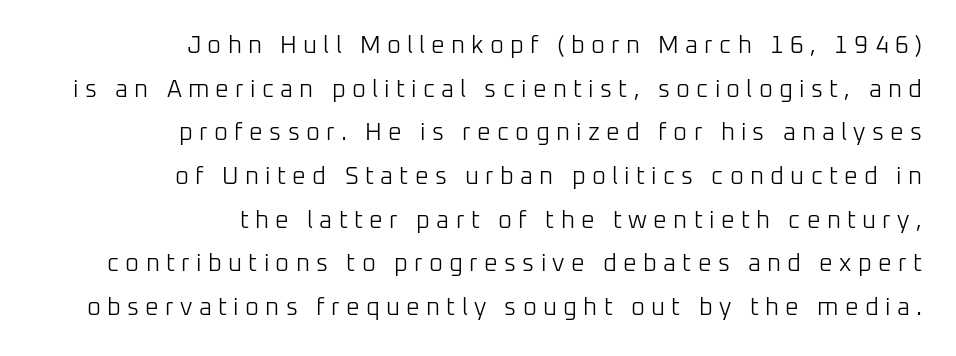
The image shows 24 px text type, upright; set right-aligned, line spacing 1.82x, unusually wide letter spacing (+0.26 em), not underlined.
